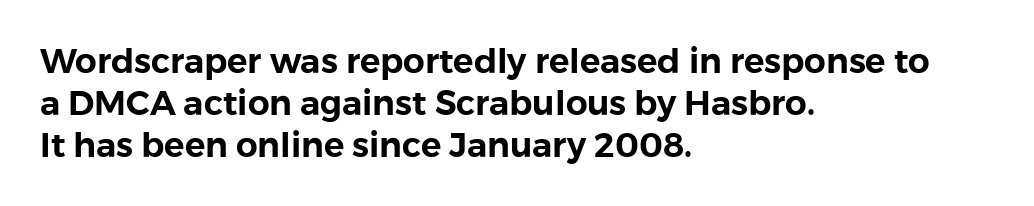
The image shows 34 px sans-serif type, upright; set left-aligned, line spacing 1.23x, normal letter spacing, not underlined; a medium x-height.
